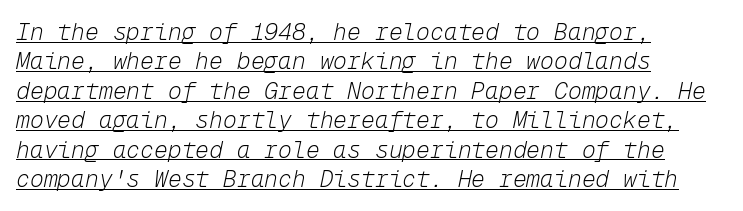
The image shows 23 px text type, italic (leaning right); set left-aligned, normal line spacing (1.28x), normal letter spacing, underlined.
